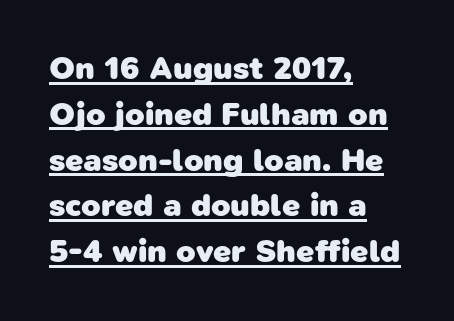
The image shows 32 px heavy sans-serif type; set left-aligned, normal line spacing (1.43x), normal letter spacing, underlined; low stroke contrast and a medium x-height.
